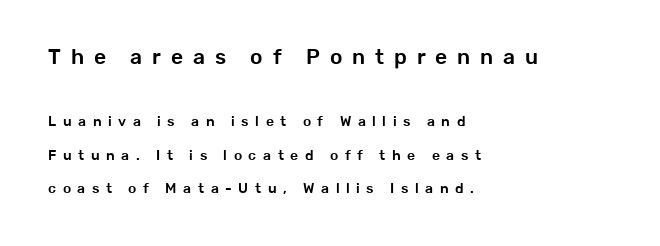
Q: Is the text italic (slanted)? A: No, it is upright.
Q: Is the text underlined? A: No.
Q: How is the paragraph aligned? A: Left-aligned.
Q: Is the spacing between letters normal or unusually wide? A: Unusually wide.
Q: Is the spacing between lines tight, normal or loose? A: Loose.
Q: Which block of text is set in a larger size, the first (top) or the second (bottom)? A: The first (top) one.
